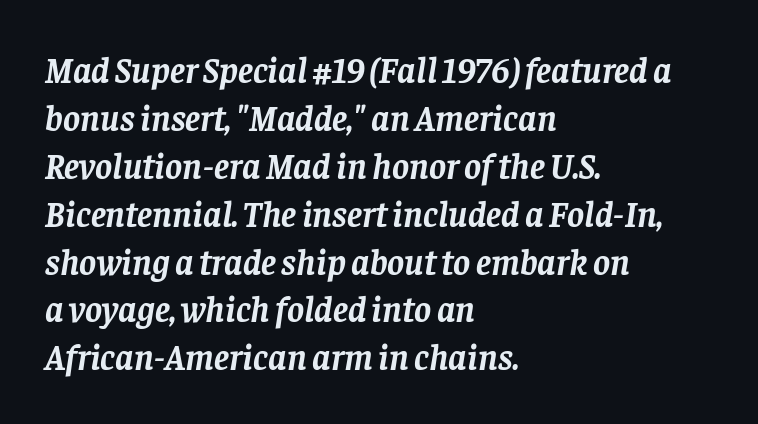
Q: Is the text bold? A: Yes.
Q: Is the text italic (slanted)? A: Yes, it leans right by about 8 degrees.
Q: Is the typeface a serif or a sans-serif typeface? A: Serif.
Q: Is the text underlined? A: No.
Q: How is the paragraph aligned? A: Left-aligned.
Q: Is the spacing between letters normal or unusually wide? A: Normal.
Q: Is the spacing between lines tight, normal or loose? A: Normal.
Q: Width (condensed, normal, or wide)? A: Normal.
Q: Stroke contrast? A: Low.
Q: x-height? A: Large.
Q: Monospaced? A: No.
